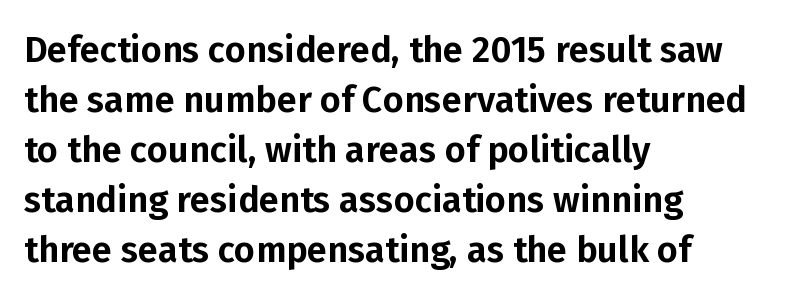
Honestly, the letter spacing is just normal — you wouldn't notice it. What kind of face is this? One without serifs — a sans. When letters stand straight like this, we call the style roman or upright. Rows of type keep a routine distance in the vertical direction.
